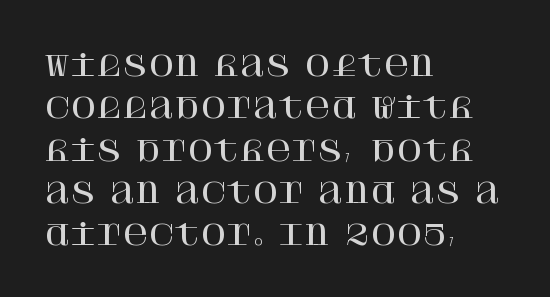
Q: Is the text italic (slanted)? A: No, it is upright.
Q: Is the typeface a serif or a sans-serif typeface? A: Serif.
Q: Is the text underlined? A: No.
Q: How is the paragraph aligned? A: Left-aligned.
Q: Is the spacing between letters normal or unusually wide? A: Normal.
Q: Is the spacing between lines tight, normal or loose? A: Normal.
Q: Width (condensed, normal, or wide)? A: Normal.
Q: Stroke contrast? A: High.
Q: x-height? A: Large.
